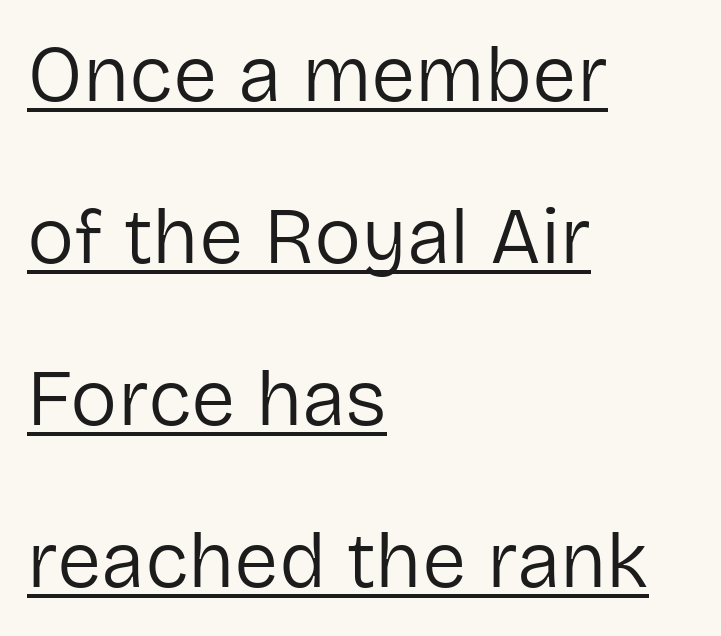
{"serif": "no", "italic": "no", "bold": "no", "weight": "regular", "width": "normal", "stroke_contrast": "low", "x_height": "medium", "monospaced": "no", "underline": "yes", "align": "left", "line_spacing": "loose", "line_spacing_ratio": 2.05, "letter_spacing": "normal", "letter_spacing_em": 0.0, "glyph_px": 79}
